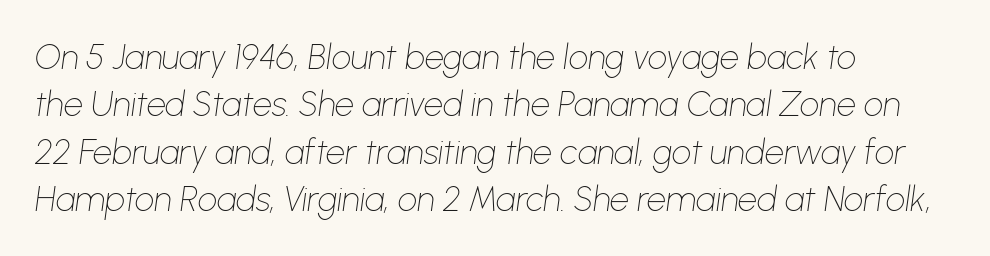
The image shows 34 px thin type, italic (leaning right); set left-aligned, normal line spacing (1.39x), normal letter spacing, not underlined; low stroke contrast and a medium x-height.
